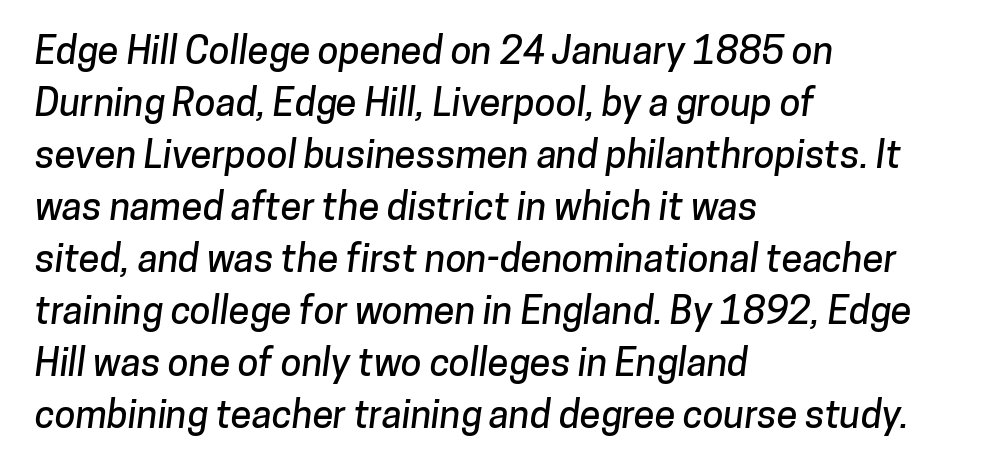
Q: Is the typeface a serif or a sans-serif typeface? A: Sans-serif.
Q: Is the text underlined? A: No.
Q: How is the paragraph aligned? A: Left-aligned.
Q: Is the spacing between letters normal or unusually wide? A: Normal.
Q: Is the spacing between lines tight, normal or loose? A: Normal.
Q: Width (condensed, normal, or wide)? A: Normal.
Q: Stroke contrast? A: Low.
Q: x-height? A: Medium.
Q: Monospaced? A: No.
